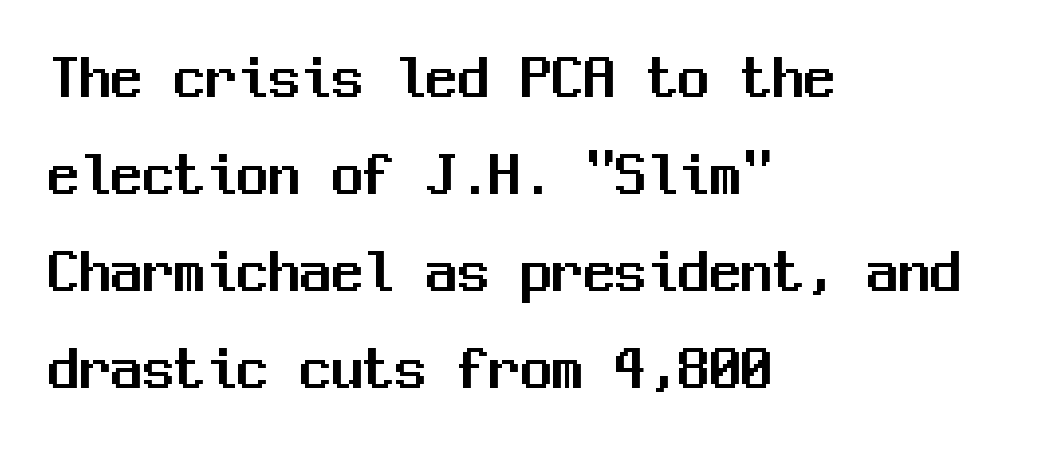
The image shows 63 px sans-serif type, upright, monospaced; set left-aligned, normal line spacing (1.54x), normal letter spacing, not underlined; medium stroke contrast and a medium x-height.
